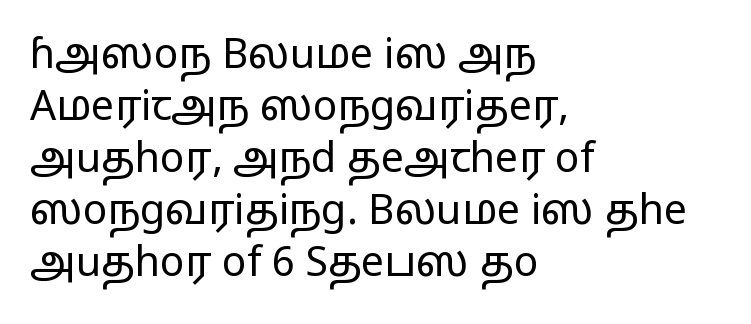
{"serif": "no", "italic": "no", "bold": "no", "weight": "regular", "width": "wide", "stroke_contrast": "low", "x_height": "medium", "monospaced": "no", "underline": "no", "align": "left", "line_spacing": "normal", "line_spacing_ratio": 1.27, "letter_spacing": "normal", "letter_spacing_em": 0.0, "glyph_px": 41}
